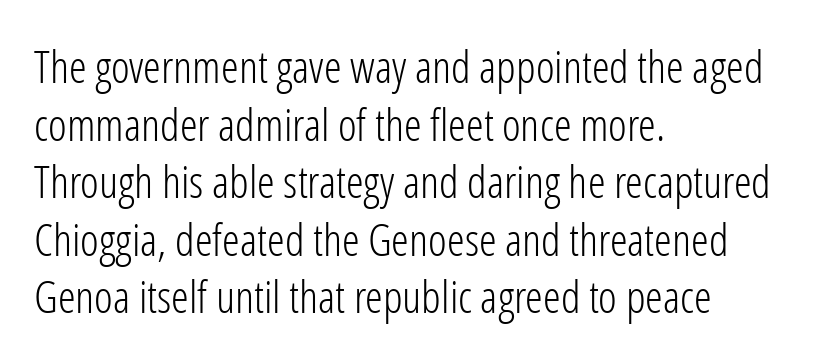
Q: Is the text bold? A: No.
Q: Is the text italic (slanted)? A: No, it is upright.
Q: Is the typeface a serif or a sans-serif typeface? A: Sans-serif.
Q: Is the text underlined? A: No.
Q: How is the paragraph aligned? A: Left-aligned.
Q: Is the spacing between letters normal or unusually wide? A: Normal.
Q: Is the spacing between lines tight, normal or loose? A: Normal.
Q: Width (condensed, normal, or wide)? A: Condensed.
Q: Stroke contrast? A: Low.
Q: x-height? A: Medium.
Q: Monospaced? A: No.
